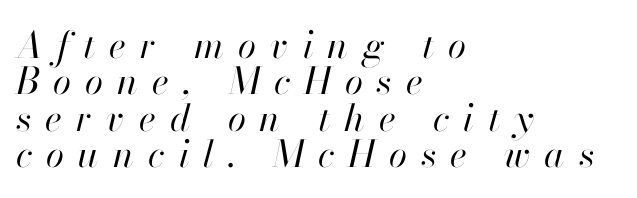
The image shows 37 px regular-weight type, italic (leaning right); set left-aligned, tight line spacing (0.98x), unusually wide letter spacing (+0.38 em), not underlined; high stroke contrast and a small x-height.
